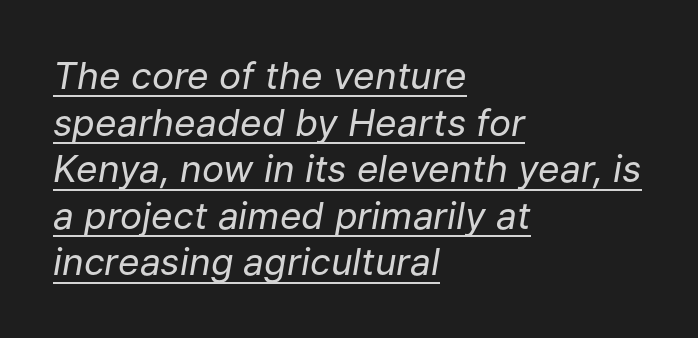
{"italic": "yes", "lean": "right", "slant_degrees": 9, "bold": "no", "weight": "regular", "width": "normal", "stroke_contrast": "low", "x_height": "medium", "monospaced": "no", "underline": "yes", "align": "left", "line_spacing": "normal", "line_spacing_ratio": 1.26, "letter_spacing": "normal", "letter_spacing_em": 0.0, "glyph_px": 37}
